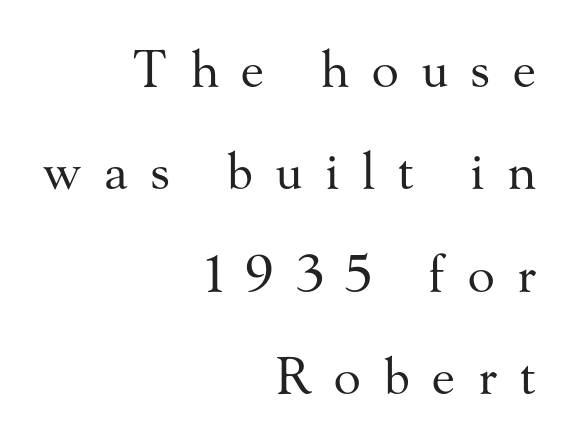
The image shows 50 px regular-weight serif type, upright; set right-aligned, loose line spacing (2.05x), unusually wide letter spacing (+0.45 em), not underlined; medium stroke contrast and a small x-height.
